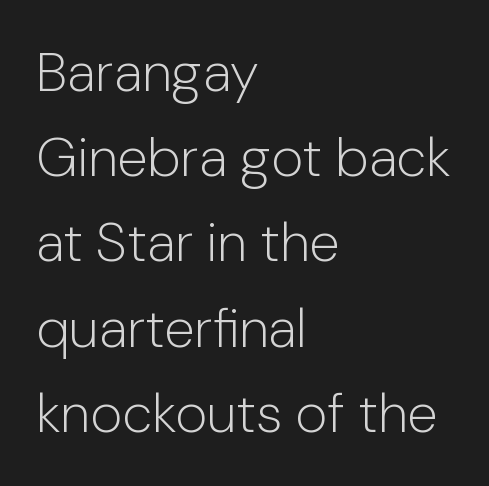
Note: no serifs on the glyphs. Descenders are the only things crossing below the line. Tracking here is standard; glyphs follow each other at the usual distance. Quick note: interline space is typical. The setting favours the left margin, as ordinary paragraphs usually do. The letterforms sit at book weight or below.
